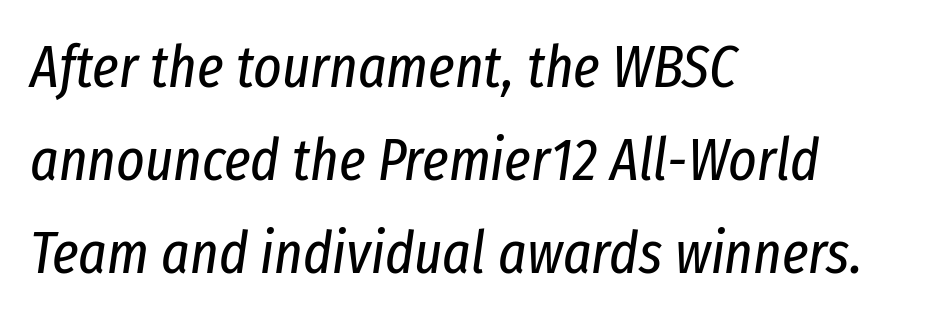
Note the varied advance widths — an 'i' is clearly narrower than an 'm'. Compared with ordinary roman type, these characters are visibly tilted. Words appear dense and cohesive because spacing is normal. In terms of leading, this rendering sits right in the middle. Notice how the passage keeps a crisp vertical edge on the left only.
